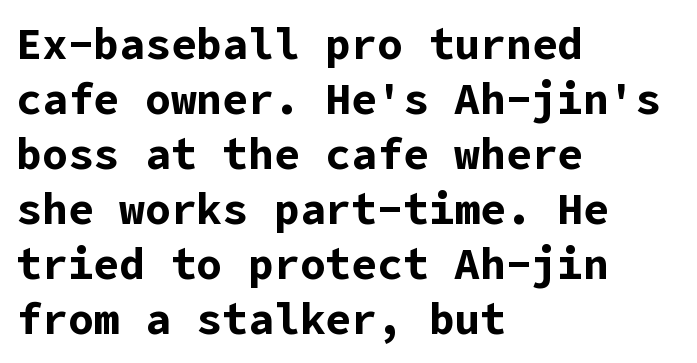
{"serif": "no", "italic": "no", "bold": "yes", "weight": "bold", "width": "normal", "stroke_contrast": "low", "x_height": "medium", "underline": "no", "align": "left", "line_spacing": "normal", "line_spacing_ratio": 1.28, "letter_spacing": "normal", "letter_spacing_em": 0.0, "glyph_px": 43}
